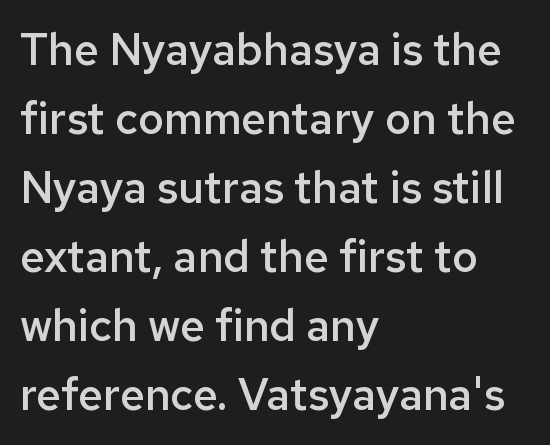
{"serif": "no", "italic": "no", "bold": "semi", "weight": "semibold", "width": "normal", "stroke_contrast": "low", "x_height": "medium", "monospaced": "no", "underline": "no", "align": "left", "line_spacing": "normal", "line_spacing_ratio": 1.57, "letter_spacing": "normal", "letter_spacing_em": 0.0, "glyph_px": 44}
